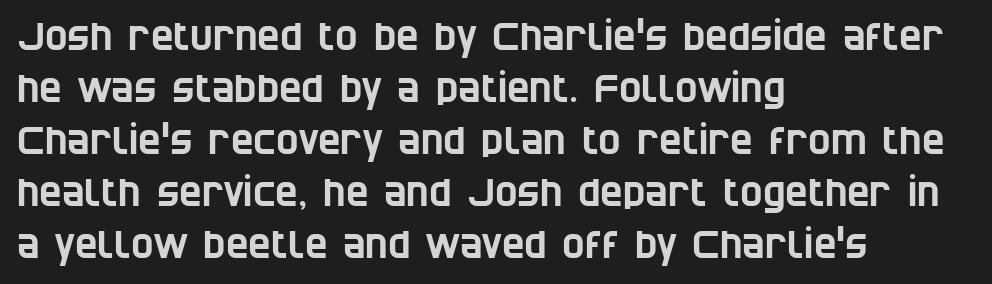
{"serif": "no", "width": "condensed", "stroke_contrast": "low", "x_height": "large", "monospaced": "no", "underline": "no", "align": "left", "line_spacing": "normal", "line_spacing_ratio": 1.37, "letter_spacing": "normal", "letter_spacing_em": 0.0, "glyph_px": 38}
